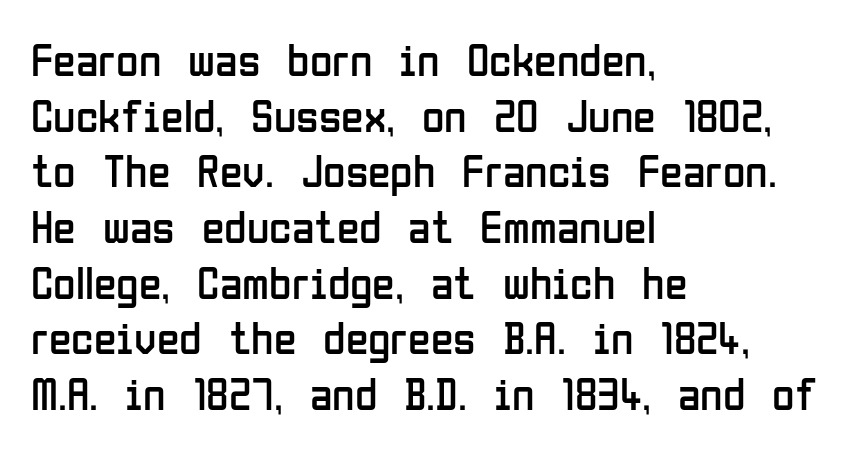
Q: Is the text bold? A: No.
Q: Is the text italic (slanted)? A: No, it is upright.
Q: Is the typeface a serif or a sans-serif typeface? A: Sans-serif.
Q: Is the text underlined? A: No.
Q: How is the paragraph aligned? A: Left-aligned.
Q: Is the spacing between letters normal or unusually wide? A: Normal.
Q: Width (condensed, normal, or wide)? A: Condensed.
Q: Stroke contrast? A: Low.
Q: x-height? A: Medium.
Q: Monospaced? A: No.
